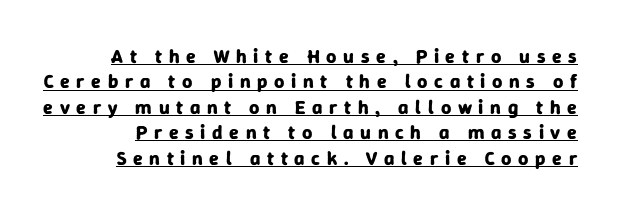
The image shows 20 px bold type, upright; set normal line spacing (1.27x), unusually wide letter spacing (+0.33 em), underlined.
